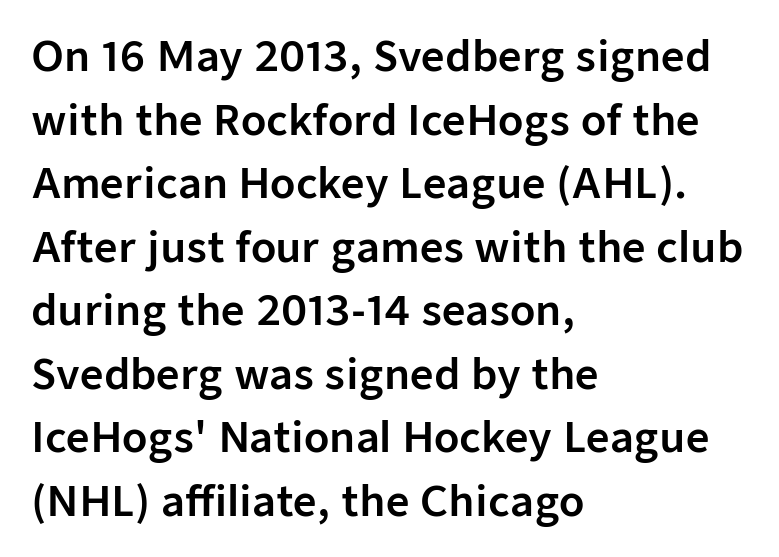
{"serif": "no", "italic": "no", "width": "normal", "stroke_contrast": "low", "x_height": "medium", "monospaced": "no", "underline": "no", "align": "left", "line_spacing": "normal", "line_spacing_ratio": 1.55, "letter_spacing": "normal", "letter_spacing_em": 0.0, "glyph_px": 41}
